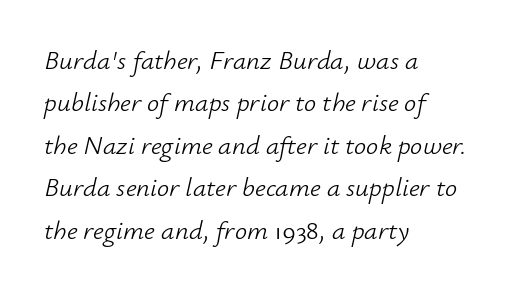
{"italic": "yes", "lean": "right", "slant_degrees": 12, "bold": "no", "underline": "no", "align": "left", "line_spacing": "normal", "line_spacing_ratio": 1.57, "letter_spacing": "normal", "letter_spacing_em": 0.0, "glyph_px": 27}
